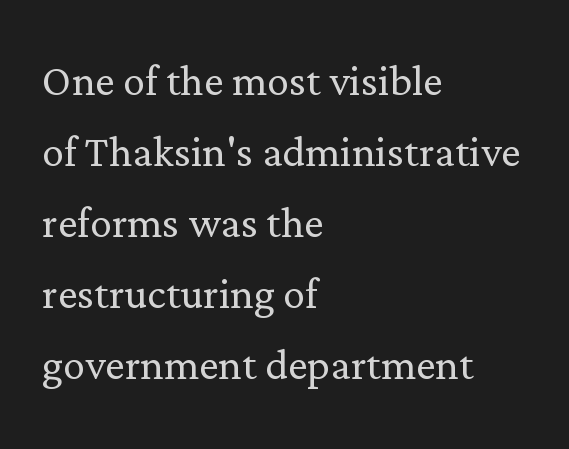
Q: Is the text bold? A: No.
Q: Is the text italic (slanted)? A: No, it is upright.
Q: Is the typeface a serif or a sans-serif typeface? A: Serif.
Q: Is the text underlined? A: No.
Q: How is the paragraph aligned? A: Left-aligned.
Q: Is the spacing between letters normal or unusually wide? A: Normal.
Q: Is the spacing between lines tight, normal or loose? A: Normal.
Q: Width (condensed, normal, or wide)? A: Normal.
Q: Stroke contrast? A: Low.
Q: x-height? A: Medium.
Q: Monospaced? A: No.
